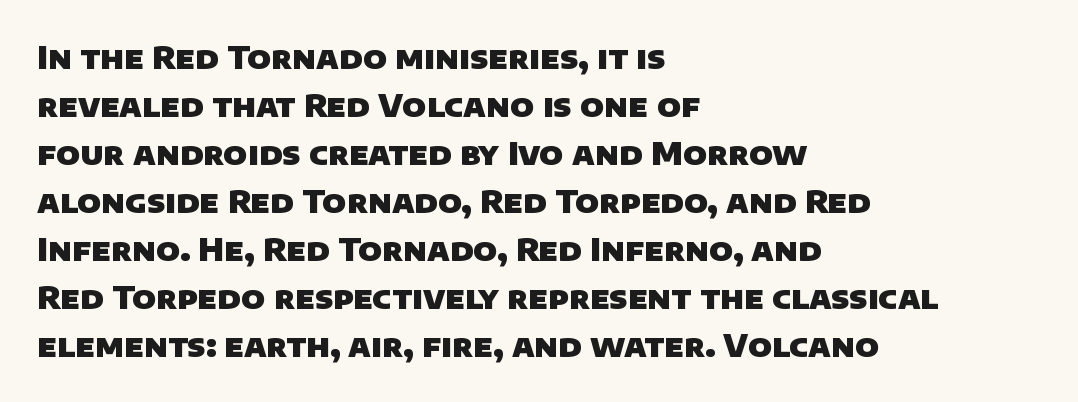
Q: Is the text bold? A: Yes.
Q: Is the typeface a serif or a sans-serif typeface? A: Sans-serif.
Q: Is the text underlined? A: No.
Q: How is the paragraph aligned? A: Left-aligned.
Q: Is the spacing between letters normal or unusually wide? A: Normal.
Q: Is the spacing between lines tight, normal or loose? A: Normal.
Q: Width (condensed, normal, or wide)? A: Normal.
Q: Stroke contrast? A: Low.
Q: x-height? A: Large.
Q: Monospaced? A: No.
